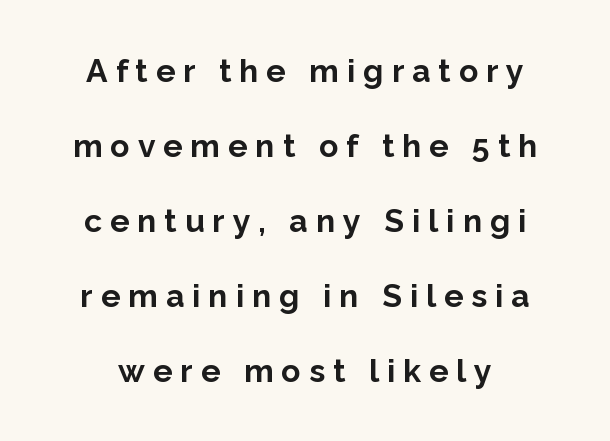
The image shows 32 px bold sans-serif type, upright; set loose line spacing (2.34x), unusually wide letter spacing (+0.25 em), not underlined; low stroke contrast and a medium x-height.
